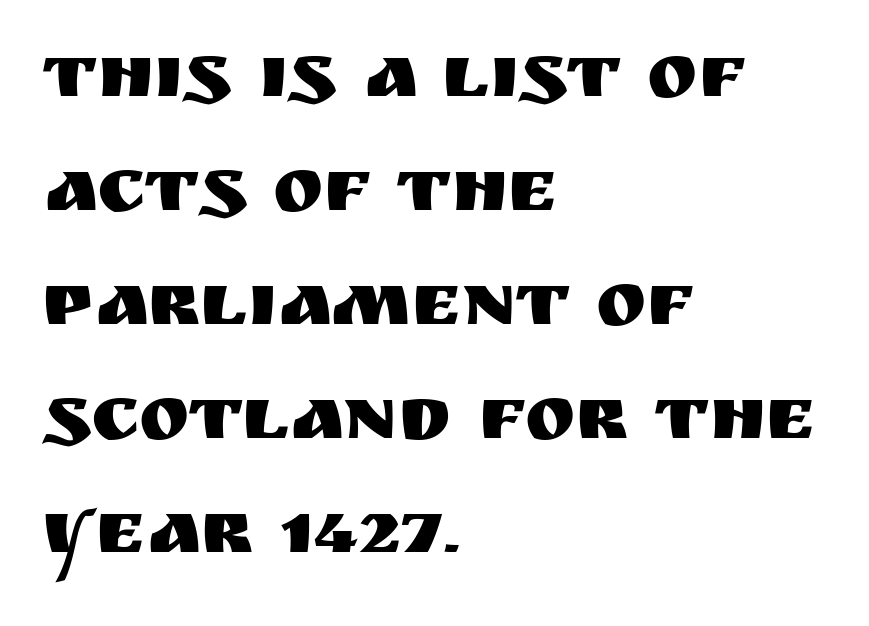
The glyphs are unaccompanied by any horizontal stroke below them. The line-height multiplier appears to be the usual default. If you drew a ruler down the left edge, every line would touch it. These lines are rendered in a variable-pitch font.
